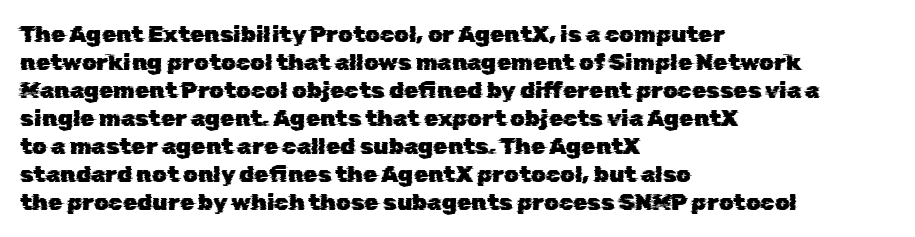
Spacing between characters is what you'd get straight out of the box. No word sits above an underline. Casual observation: everything's shoved over to the left.
